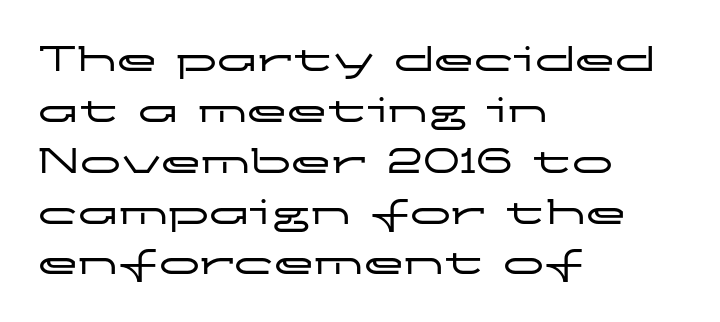
The rendering anchors every line to the left-hand side. Each row of text sits above clean, open space. Designer's note — italics off, roman on. Here the designer chose a conventional face with non-uniform glyph widths. These lines keep a tight, regular rhythm from letter to letter.
